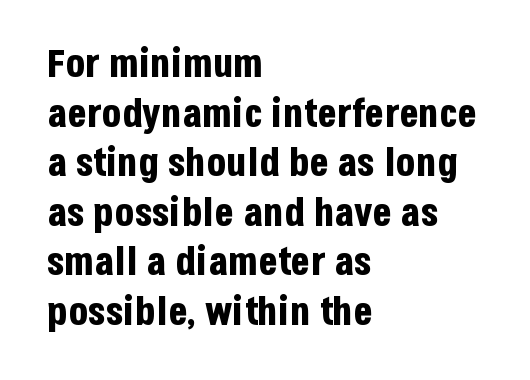
{"serif": "no", "italic": "no", "bold": "yes", "weight": "bold", "width": "condensed", "stroke_contrast": "low", "x_height": "large", "monospaced": "no", "underline": "no", "align": "left", "line_spacing_ratio": 1.24, "letter_spacing": "normal", "letter_spacing_em": 0.0, "glyph_px": 40}
